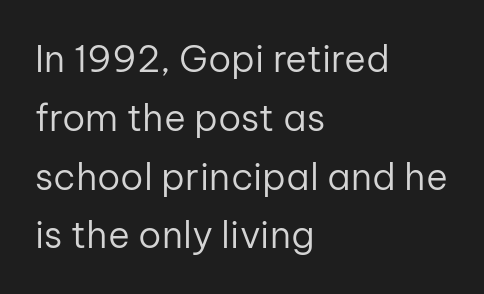
Q: Is the text bold? A: No.
Q: Is the text italic (slanted)? A: No, it is upright.
Q: Is the typeface a serif or a sans-serif typeface? A: Sans-serif.
Q: Is the text underlined? A: No.
Q: How is the paragraph aligned? A: Left-aligned.
Q: Is the spacing between letters normal or unusually wide? A: Normal.
Q: Is the spacing between lines tight, normal or loose? A: Normal.
Q: Width (condensed, normal, or wide)? A: Normal.
Q: Stroke contrast? A: Low.
Q: x-height? A: Medium.
Q: Monospaced? A: No.
